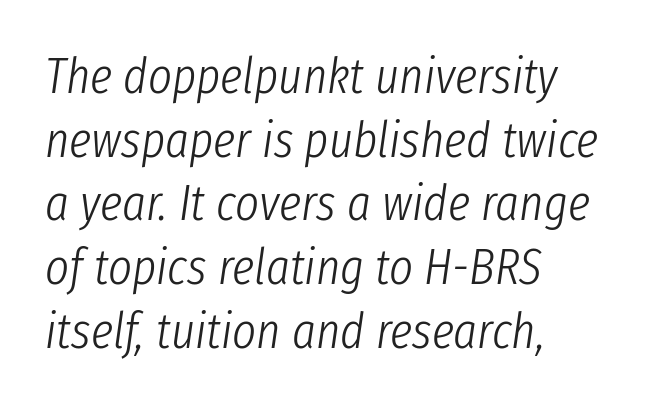
Q: Is the text bold? A: No.
Q: Is the text italic (slanted)? A: Yes, it leans right by about 8 degrees.
Q: Is the text underlined? A: No.
Q: How is the paragraph aligned? A: Left-aligned.
Q: Is the spacing between letters normal or unusually wide? A: Normal.
Q: Is the spacing between lines tight, normal or loose? A: Normal.
Q: Width (condensed, normal, or wide)? A: Condensed.
Q: Stroke contrast? A: Low.
Q: x-height? A: Medium.
Q: Monospaced? A: No.
